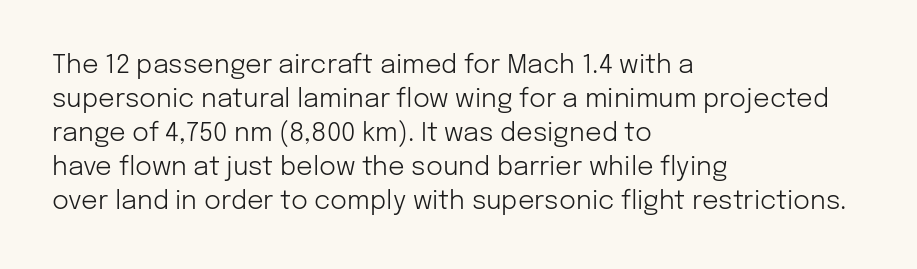
The image shows 26 px text type, upright; set left-aligned, normal line spacing (1.31x), normal letter spacing, not underlined.
